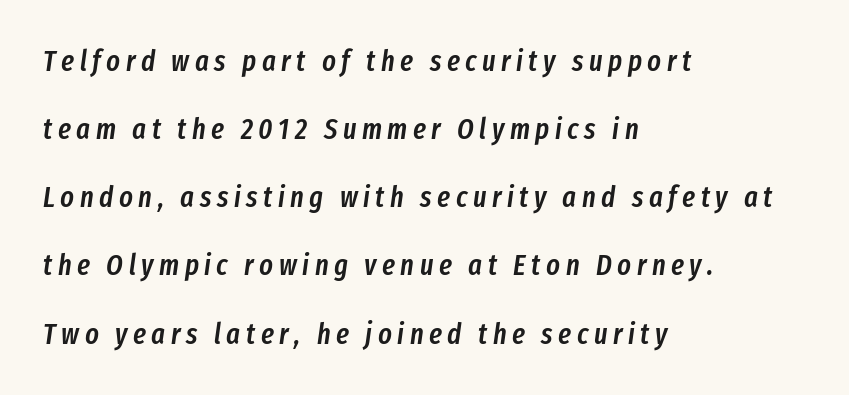
The image shows 29 px semibold, condensed type, italic (leaning right); set left-aligned, loose line spacing (2.35x), not underlined; low stroke contrast and a medium x-height.
